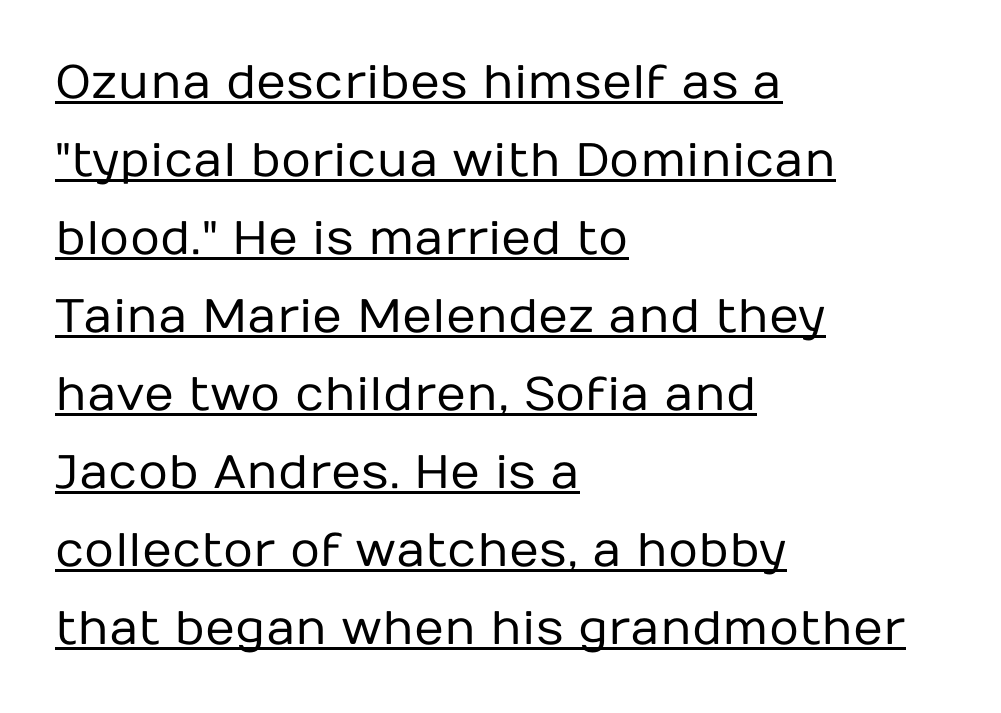
Q: Is the text bold? A: No.
Q: Is the text italic (slanted)? A: No, it is upright.
Q: Is the typeface a serif or a sans-serif typeface? A: Sans-serif.
Q: Is the text underlined? A: Yes.
Q: How is the paragraph aligned? A: Left-aligned.
Q: Is the spacing between letters normal or unusually wide? A: Normal.
Q: Is the spacing between lines tight, normal or loose? A: Normal.
Q: Width (condensed, normal, or wide)? A: Normal.
Q: Stroke contrast? A: Low.
Q: x-height? A: Medium.
Q: Monospaced? A: No.
